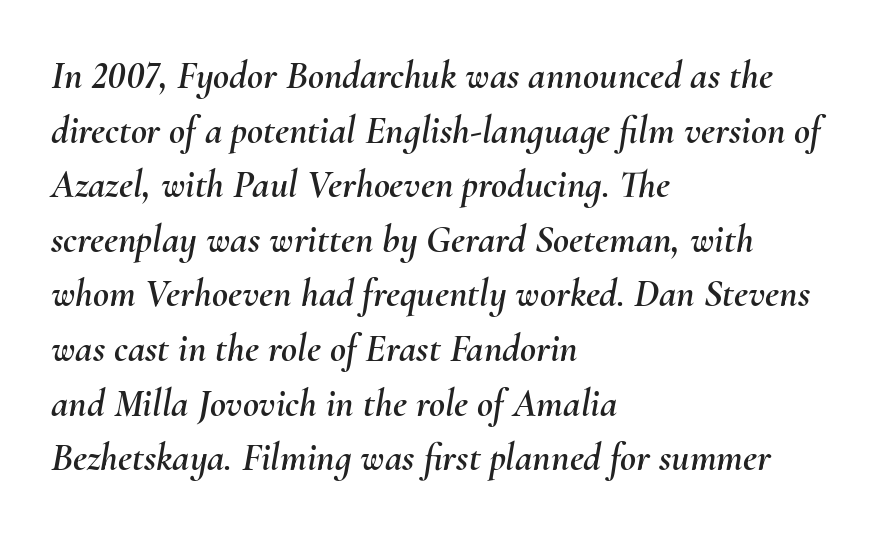
Q: Is the text italic (slanted)? A: Yes, it leans right by about 10 degrees.
Q: Is the text underlined? A: No.
Q: How is the paragraph aligned? A: Left-aligned.
Q: Is the spacing between letters normal or unusually wide? A: Normal.
Q: Is the spacing between lines tight, normal or loose? A: Normal.
Q: Width (condensed, normal, or wide)? A: Normal.
Q: Stroke contrast? A: Medium.
Q: x-height? A: Small.
Q: Monospaced? A: No.
